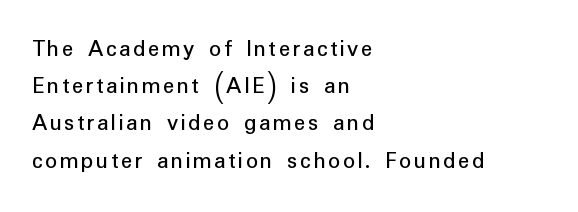
Q: Is the text bold? A: No.
Q: Is the text italic (slanted)? A: No, it is upright.
Q: Is the text underlined? A: No.
Q: How is the paragraph aligned? A: Left-aligned.
Q: Is the spacing between lines tight, normal or loose? A: Normal.
